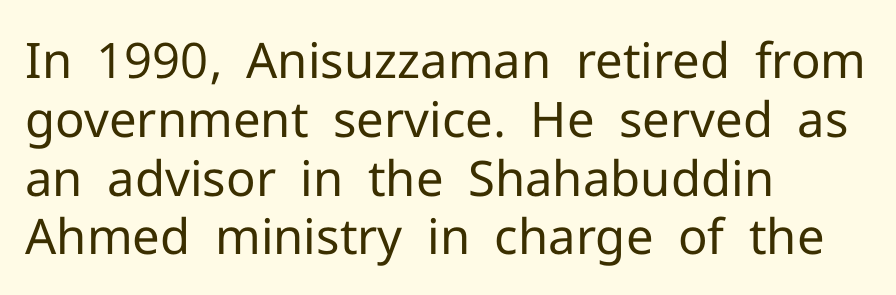
Q: Is the text bold? A: No.
Q: Is the text italic (slanted)? A: No, it is upright.
Q: Is the typeface a serif or a sans-serif typeface? A: Sans-serif.
Q: Is the text underlined? A: No.
Q: How is the paragraph aligned? A: Left-aligned.
Q: Is the spacing between letters normal or unusually wide? A: Normal.
Q: Width (condensed, normal, or wide)? A: Normal.
Q: Stroke contrast? A: Low.
Q: x-height? A: Medium.
Q: Monospaced? A: No.
